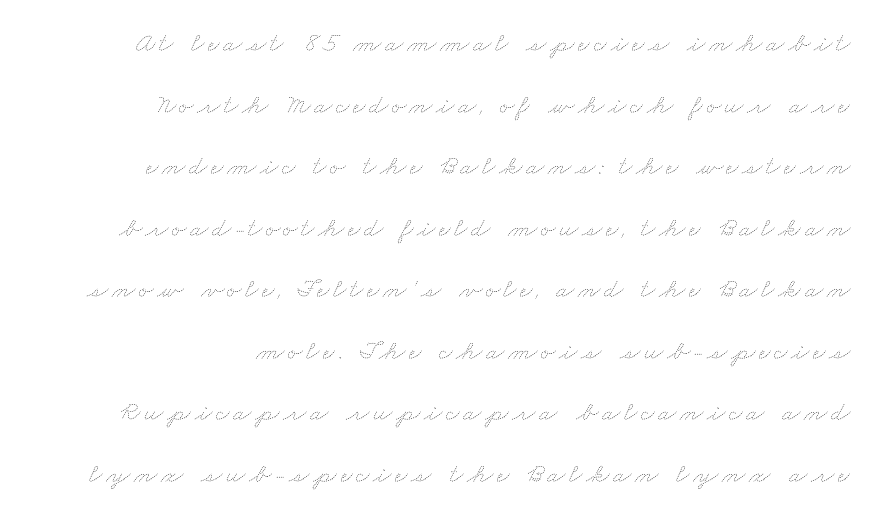
The foot of each line stays bare and open. Honestly, the rows look like they've been pulled way apart. Heaviness? Minimal to ordinary, like unemphasized prose. Teacher's note: observe the even right margin — that is flush-right alignment.
